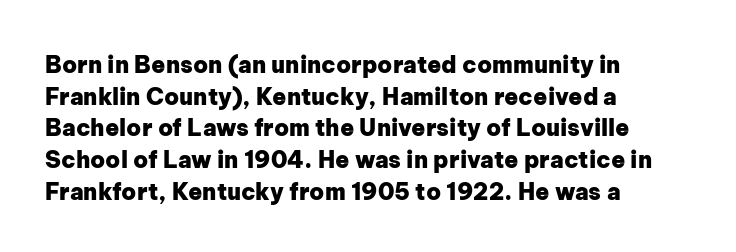
Q: Is the text bold? A: Yes.
Q: Is the text italic (slanted)? A: No, it is upright.
Q: Is the text underlined? A: No.
Q: How is the paragraph aligned? A: Left-aligned.
Q: Is the spacing between letters normal or unusually wide? A: Normal.
Q: Is the spacing between lines tight, normal or loose? A: Normal.
